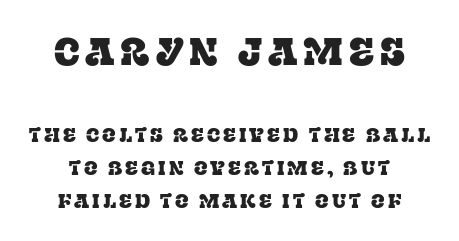
{"serif": "yes", "italic": "no", "width": "normal", "stroke_contrast": "low", "x_height": "large", "monospaced": "no", "underline": "no", "align": "center", "line_spacing": "normal", "line_spacing_ratio": 1.65, "larger_block": "first", "size_ratio": 1.95, "glyph_px": 39}
